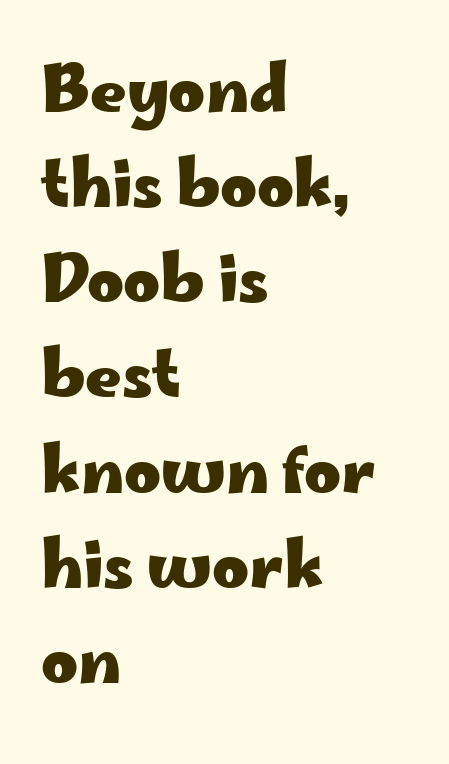
{"serif": "no", "italic": "no", "bold": "yes", "weight": "heavy", "width": "wide", "stroke_contrast": "low", "x_height": "small", "monospaced": "no", "underline": "no", "align": "left", "line_spacing": "normal", "line_spacing_ratio": 1.51, "letter_spacing": "normal", "letter_spacing_em": 0.0, "glyph_px": 63}
